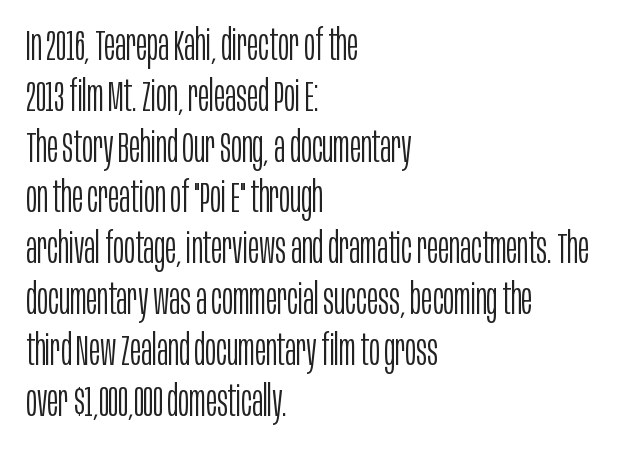
{"serif": "no", "italic": "no", "bold": "no", "weight": "light", "width": "condensed", "stroke_contrast": "low", "x_height": "large", "monospaced": "no", "underline": "no", "align": "left", "line_spacing_ratio": 1.21, "letter_spacing": "normal", "letter_spacing_em": 0.0, "glyph_px": 42}
